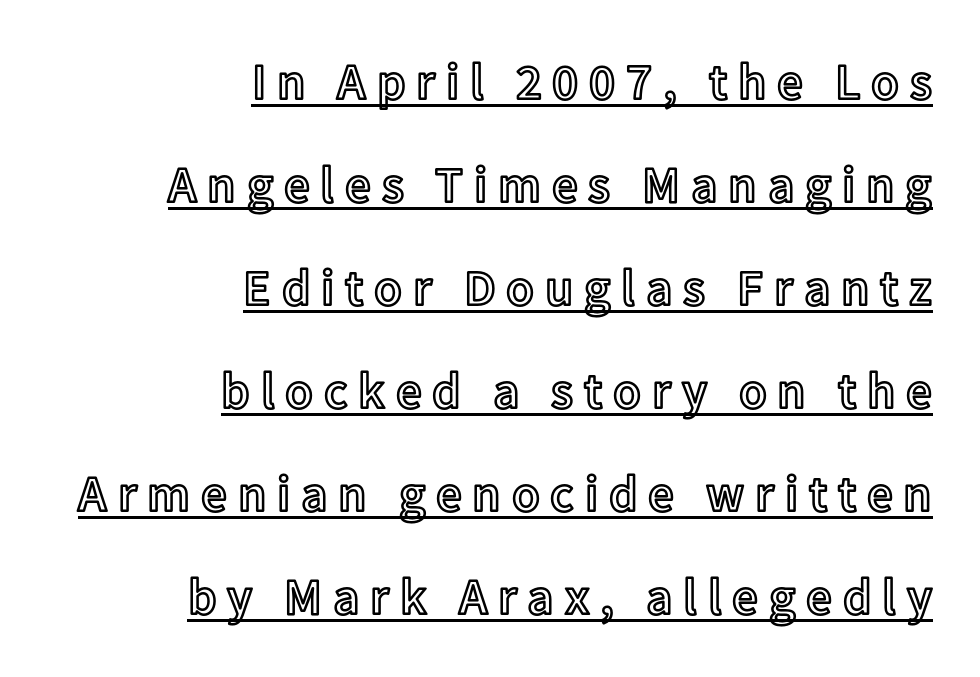
What stands out about the letter spacing? Its width — letters are far apart. The lettering stays uniformly vertical, giving the passage a roman look. Caption: multi-line text, flush right, ragged left. Vertically, the passage feels expansive, rows floating well apart. The glyphs are accompanied by a horizontal stroke just below them.
